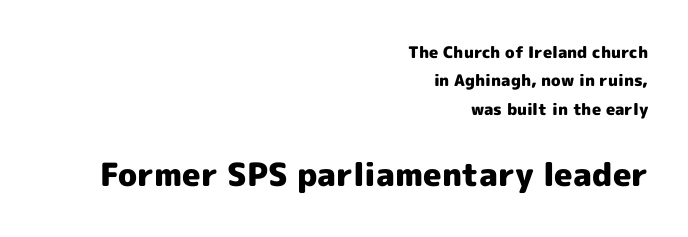
{"serif": "no", "italic": "no", "bold": "yes", "weight": "heavy", "width": "normal", "x_height": "medium", "monospaced": "no", "underline": "no", "align": "right", "line_spacing_ratio": 1.77, "letter_spacing": "normal", "letter_spacing_em": 0.0, "larger_block": "second", "size_ratio": 2.0, "glyph_px": 32}
